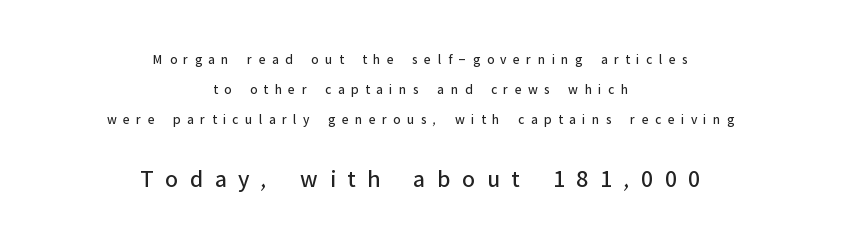
The rag falls on both sides of this text block equally. Just letters on the line, the space beneath them empty. The following chunk of copy outweighs the initial chunk in type size. Honestly, the letter spacing is so wide it's the main thing you notice.
